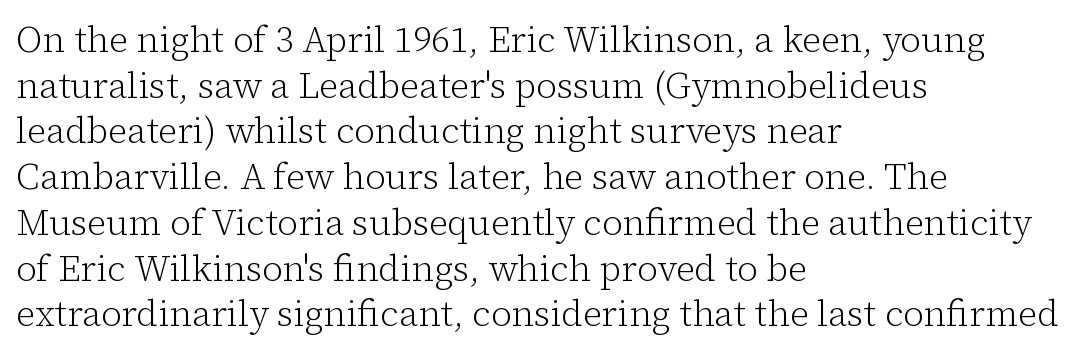
{"serif": "yes", "italic": "no", "bold": "no", "weight": "light", "width": "normal", "stroke_contrast": "low", "x_height": "medium", "monospaced": "no", "underline": "no", "align": "left", "line_spacing": "normal", "line_spacing_ratio": 1.27, "letter_spacing": "normal", "letter_spacing_em": 0.0, "glyph_px": 36}
